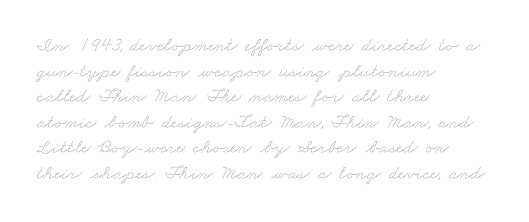
Q: Is the text bold? A: No.
Q: Is the text underlined? A: No.
Q: How is the paragraph aligned? A: Left-aligned.
Q: Is the spacing between letters normal or unusually wide? A: Normal.
Q: Is the spacing between lines tight, normal or loose? A: Normal.
